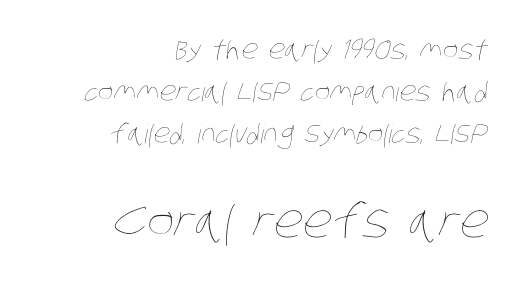
Q: Is the text bold? A: No.
Q: Is the text underlined? A: No.
Q: How is the paragraph aligned? A: Right-aligned.
Q: Is the spacing between letters normal or unusually wide? A: Normal.
Q: Is the spacing between lines tight, normal or loose? A: Normal.
Q: Which block of text is set in a larger size, the first (top) or the second (bottom)? A: The second (bottom) one.
Q: Width (condensed, normal, or wide)? A: Condensed.
Q: Stroke contrast? A: Low.
Q: x-height? A: Large.
Q: Monospaced? A: No.
